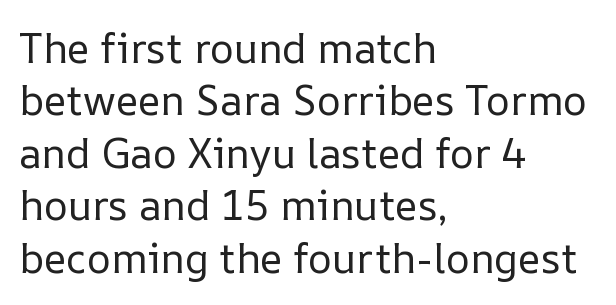
The image shows 41 px regular-weight type, upright; set left-aligned, normal line spacing (1.28x), normal letter spacing, not underlined; low stroke contrast and a medium x-height.
